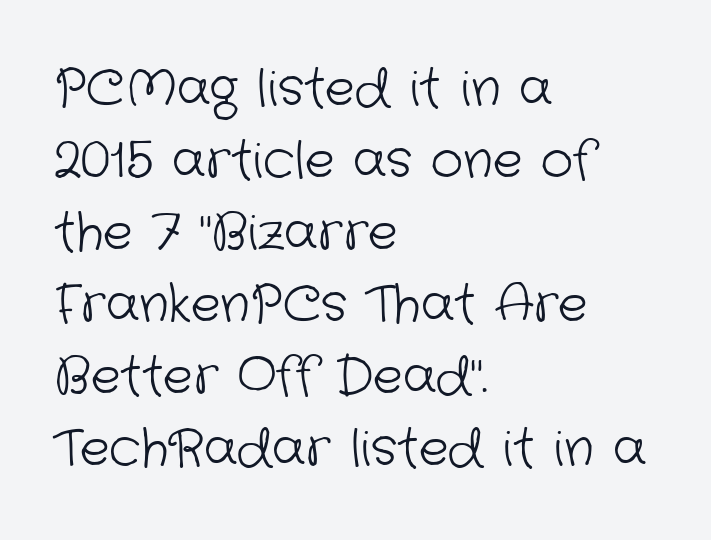
The image shows 50 px light sans-serif type; set left-aligned, normal line spacing (1.44x), normal letter spacing, not underlined; low stroke contrast and a medium x-height.
